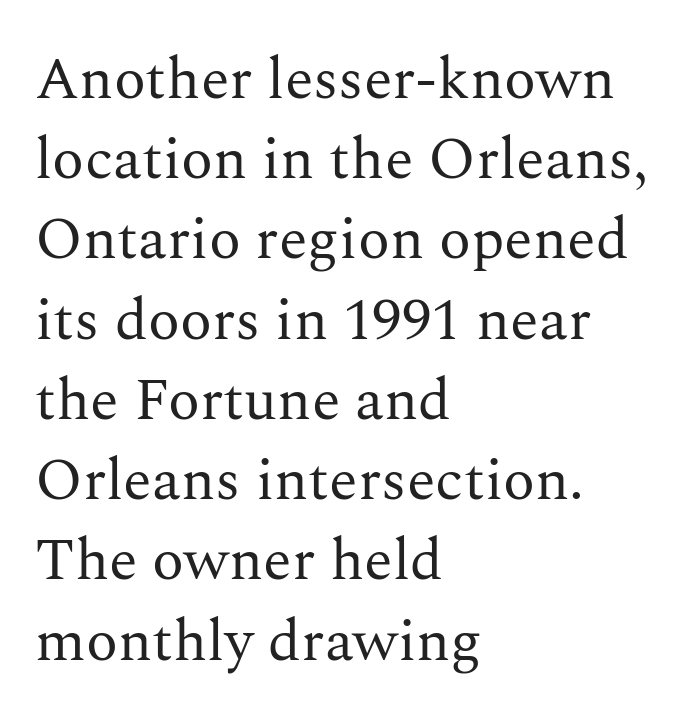
The lines in this sample share a left origin and differ only in where they stop. Italic? Not at all — the glyphs are vertical. Successive baselines arrive at the customary interval. Is the type heavy? It reads as light-to-regular instead.
